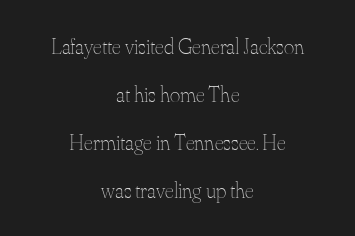
Q: Is the text bold? A: No.
Q: Is the text italic (slanted)? A: No, it is upright.
Q: Is the text underlined? A: No.
Q: How is the paragraph aligned? A: Centered.
Q: Is the spacing between letters normal or unusually wide? A: Normal.
Q: Is the spacing between lines tight, normal or loose? A: Loose.
